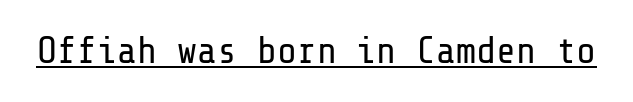
The image shows 37 px regular-weight sans-serif type, upright; set normal letter spacing, underlined; low stroke contrast and a medium x-height.
